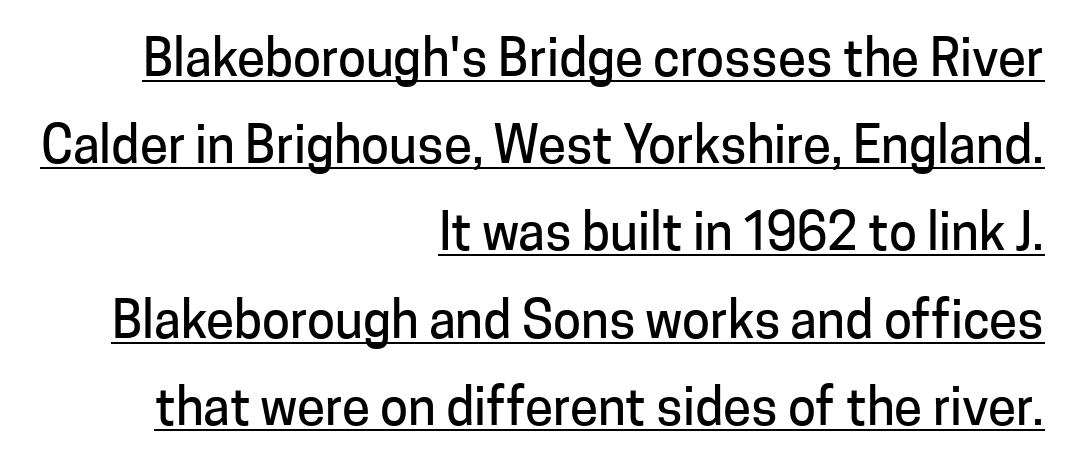
This sample uses a sans-serif face. Tracking value appears to be zero — textbook default spacing. A continuous stroke trails under the words, as in a hyperlink. These lines were composed using upright roman letters. A student would call this right alignment; a typographer would say flush right, rag left.
